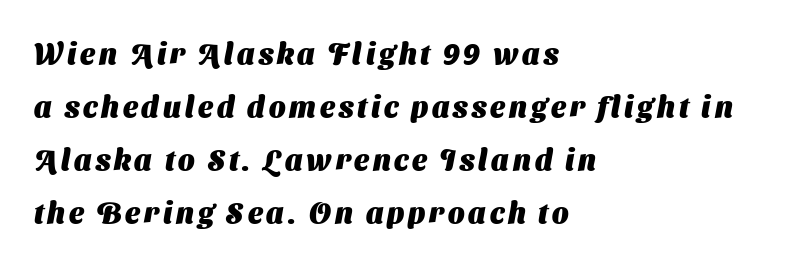
{"serif": "no", "bold": "yes", "weight": "heavy", "width": "normal", "stroke_contrast": "medium", "x_height": "medium", "monospaced": "no", "underline": "no", "align": "left", "line_spacing_ratio": 1.83, "glyph_px": 29}
